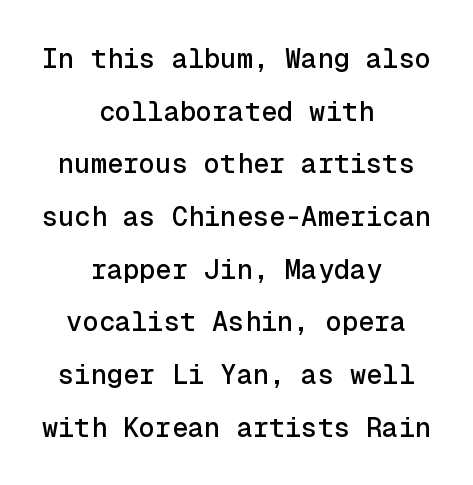
This sample is center-justified, so both line endings float freely. Decoration check: the copy has no underline. Look at the tracking — it's just the regular setting, nothing added. Horizontal bands of white between lines are thick stripes. The letters stand straight up with perfectly vertical stems.
